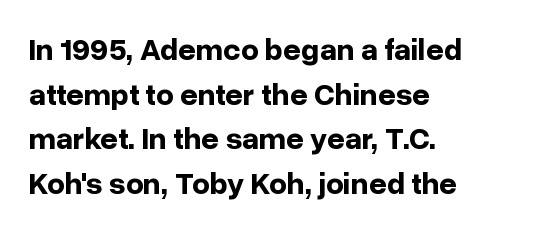
Q: Is the text bold? A: Yes.
Q: Is the text italic (slanted)? A: No, it is upright.
Q: Is the typeface a serif or a sans-serif typeface? A: Sans-serif.
Q: Is the text underlined? A: No.
Q: How is the paragraph aligned? A: Left-aligned.
Q: Is the spacing between letters normal or unusually wide? A: Normal.
Q: Is the spacing between lines tight, normal or loose? A: Normal.
Q: Width (condensed, normal, or wide)? A: Normal.
Q: Stroke contrast? A: Low.
Q: x-height? A: Medium.
Q: Monospaced? A: No.
